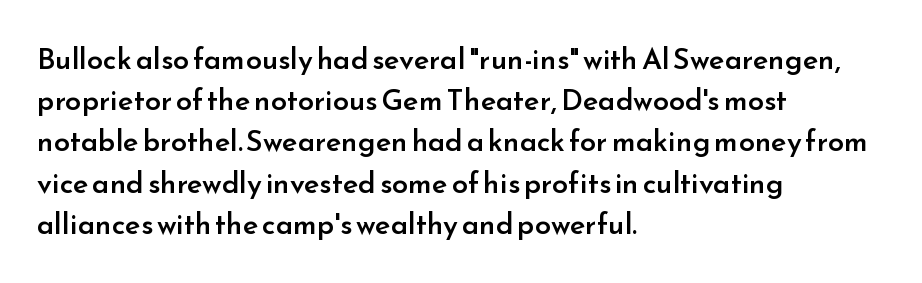
Q: Is the text bold? A: Semi-bold.
Q: Is the text italic (slanted)? A: No, it is upright.
Q: Is the typeface a serif or a sans-serif typeface? A: Sans-serif.
Q: Is the text underlined? A: No.
Q: How is the paragraph aligned? A: Left-aligned.
Q: Is the spacing between letters normal or unusually wide? A: Normal.
Q: Is the spacing between lines tight, normal or loose? A: Normal.
Q: Width (condensed, normal, or wide)? A: Normal.
Q: Stroke contrast? A: Low.
Q: x-height? A: Small.
Q: Monospaced? A: No.
